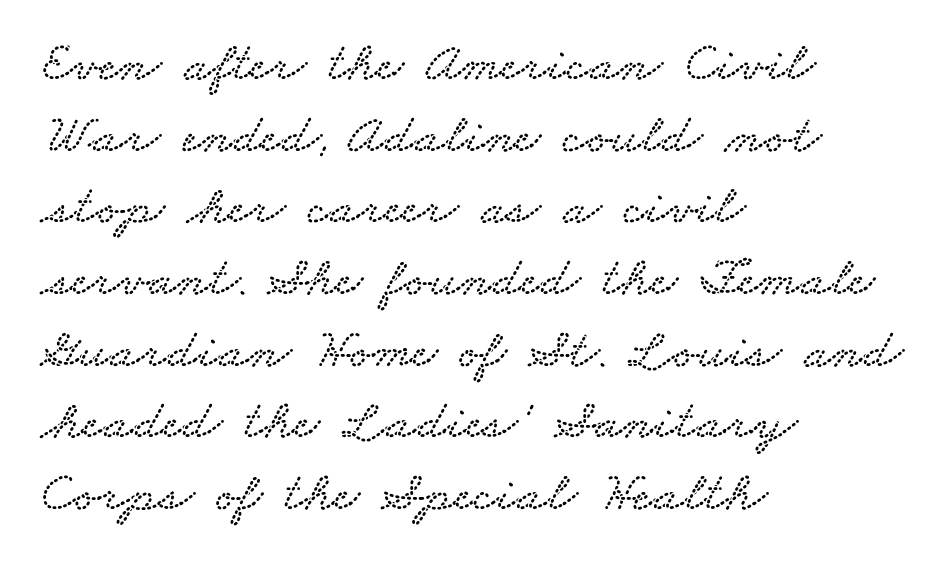
Q: Is the typeface a serif or a sans-serif typeface? A: Serif.
Q: Is the text underlined? A: No.
Q: How is the paragraph aligned? A: Left-aligned.
Q: Is the spacing between letters normal or unusually wide? A: Normal.
Q: Is the spacing between lines tight, normal or loose? A: Normal.
Q: Width (condensed, normal, or wide)? A: Wide.
Q: Stroke contrast? A: Low.
Q: x-height? A: Small.
Q: Monospaced? A: No.
